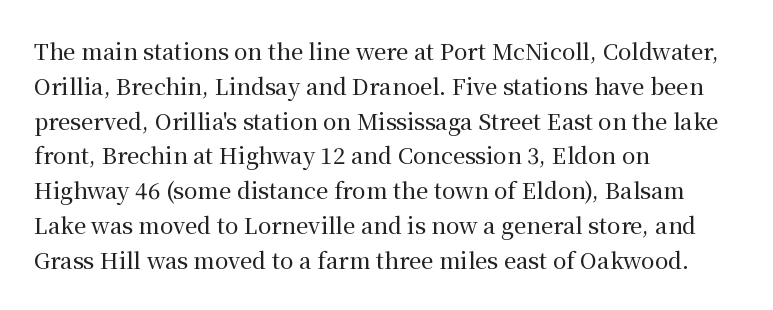
The letters stand straight up with perfectly vertical stems. The strip under each line holds only bare page. Each new line begins a customary step beneath the previous one. Inter-character spacing is left at the font's built-in metrics. The paragraph shown leans on its left margin.
